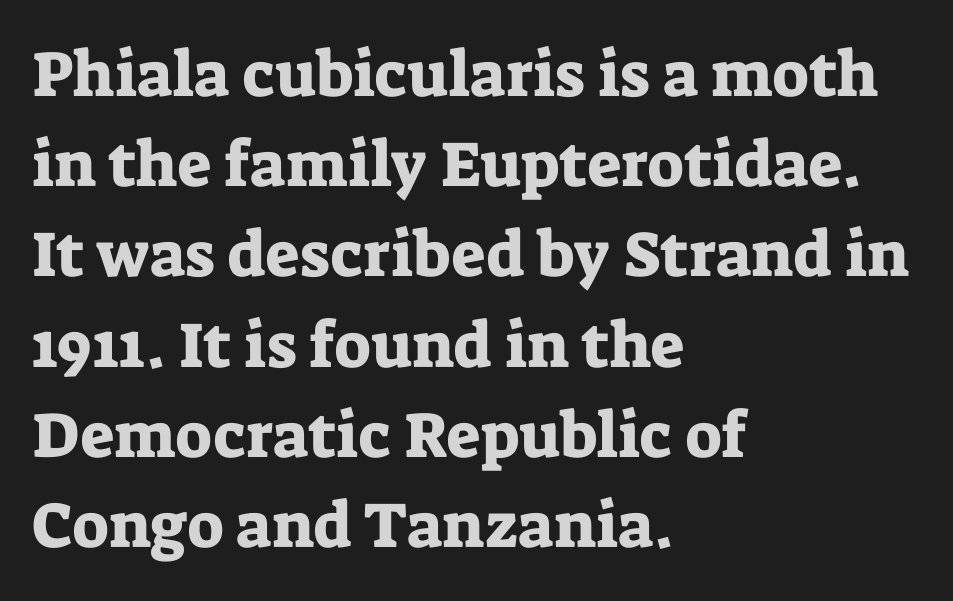
The image shows 64 px serif type, upright; set left-aligned, normal line spacing (1.41x), normal letter spacing, not underlined; low stroke contrast and a medium x-height.
